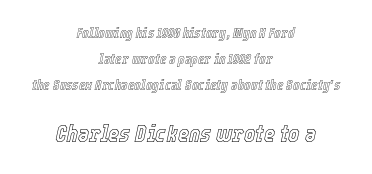
Has an underline been added? It has not. One-word summary of the alignment: center. The more generous point size was reserved for the lower chunk. Honestly, the letter spacing is just normal — you wouldn't notice it. The text carries the slant typical of an italic or oblique font.
